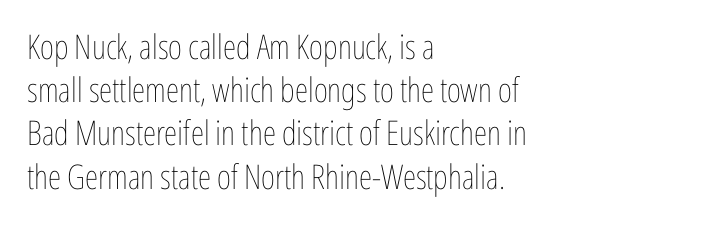
The image shows 34 px thin, condensed type, upright; set left-aligned, normal line spacing (1.27x), normal letter spacing, not underlined; low stroke contrast and a medium x-height.
